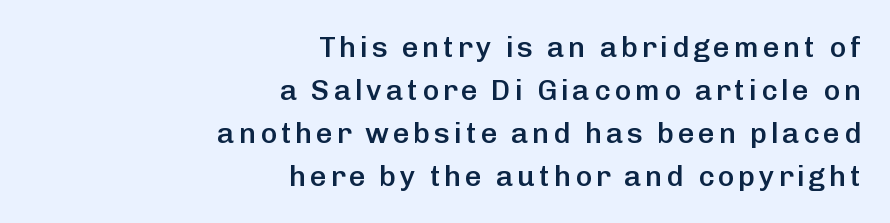
{"serif": "no", "italic": "no", "bold": "semi", "weight": "semibold", "width": "normal", "stroke_contrast": "low", "x_height": "medium", "monospaced": "no", "underline": "no", "align": "right", "line_spacing": "normal", "line_spacing_ratio": 1.48, "glyph_px": 29}
